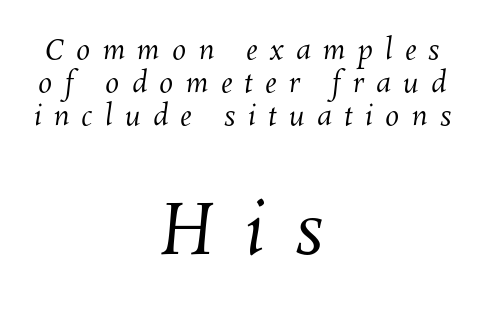
{"bold": "no", "weight": "regular", "width": "normal", "stroke_contrast": "medium", "x_height": "medium", "monospaced": "no", "underline": "no", "align": "center", "line_spacing_ratio": 1.17, "letter_spacing": "wide", "letter_spacing_em": 0.44, "larger_block": "second", "size_ratio": 2.5, "glyph_px": 70}
